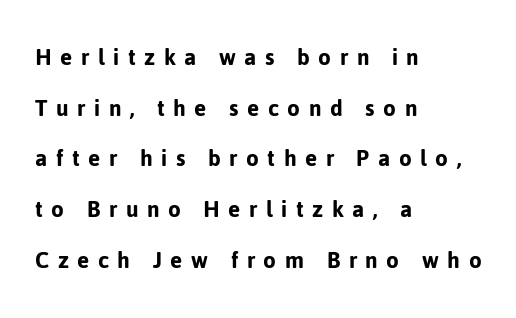
{"italic": "no", "underline": "no", "align": "left", "line_spacing": "loose", "line_spacing_ratio": 1.95, "letter_spacing": "wide", "letter_spacing_em": 0.33, "glyph_px": 26}
